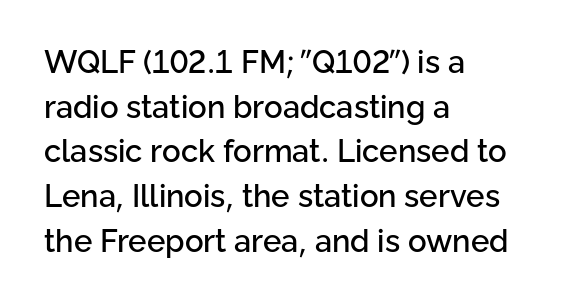
The image shows 31 px sans-serif type, upright; set left-aligned, normal line spacing (1.44x), normal letter spacing, not underlined; low stroke contrast and a medium x-height.
